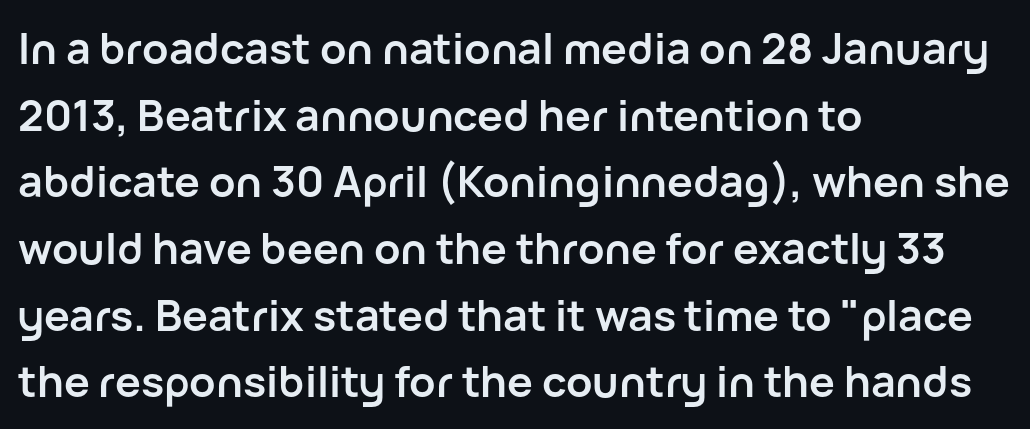
Q: Is the text bold? A: Yes.
Q: Is the text italic (slanted)? A: No, it is upright.
Q: Is the typeface a serif or a sans-serif typeface? A: Sans-serif.
Q: Is the text underlined? A: No.
Q: How is the paragraph aligned? A: Left-aligned.
Q: Is the spacing between letters normal or unusually wide? A: Normal.
Q: Is the spacing between lines tight, normal or loose? A: Normal.
Q: Width (condensed, normal, or wide)? A: Normal.
Q: Stroke contrast? A: Low.
Q: x-height? A: Medium.
Q: Monospaced? A: No.
